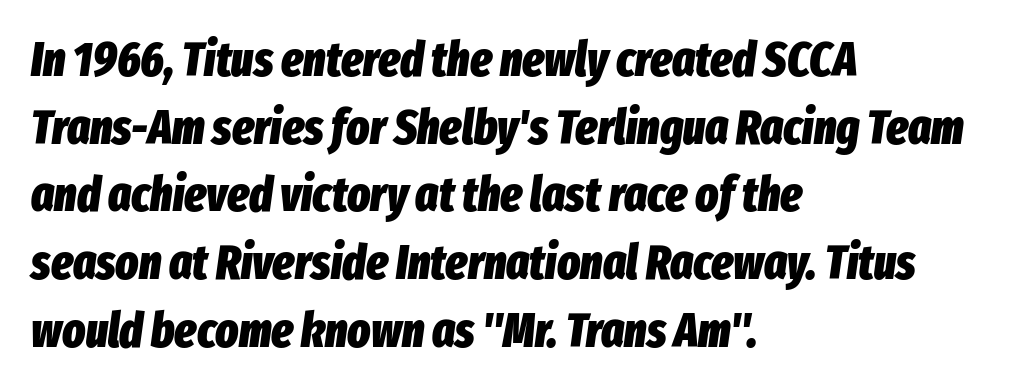
{"italic": "yes", "lean": "right", "slant_degrees": 8, "bold": "yes", "weight": "heavy", "width": "condensed", "stroke_contrast": "low", "x_height": "medium", "monospaced": "no", "underline": "no", "align": "left", "line_spacing": "normal", "line_spacing_ratio": 1.41, "letter_spacing": "normal", "letter_spacing_em": 0.0, "glyph_px": 48}
